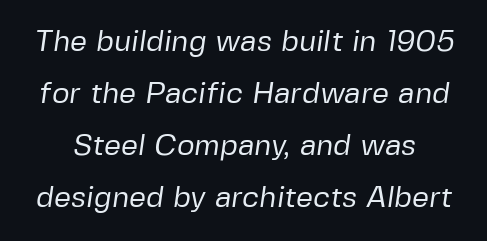
Q: Is the text bold? A: No.
Q: Is the typeface a serif or a sans-serif typeface? A: Sans-serif.
Q: Is the text underlined? A: No.
Q: Is the spacing between letters normal or unusually wide? A: Normal.
Q: Width (condensed, normal, or wide)? A: Normal.
Q: Stroke contrast? A: Low.
Q: x-height? A: Medium.
Q: Monospaced? A: No.
